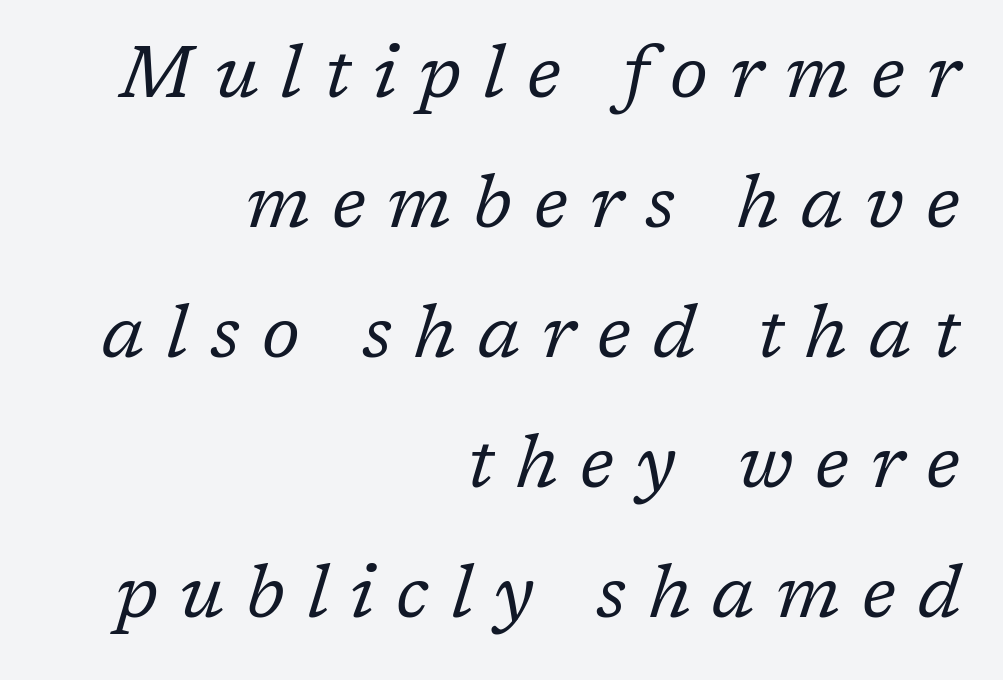
The strip under each line holds only bare page. The tracking reads as deliberately expanded to a designer's eye. These lines are set flush right with a ragged left edge. Looks like regular typesetting: each glyph gets only the width it needs. Unlike a clean sans, this face finishes its strokes with serifs.
